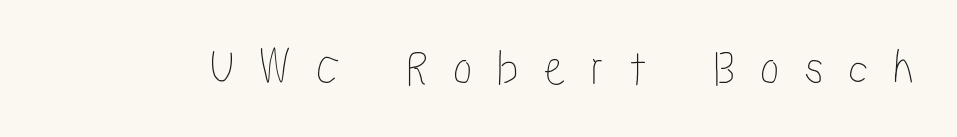
{"italic": "no", "width": "condensed", "stroke_contrast": "low", "x_height": "medium", "monospaced": "no", "underline": "no", "letter_spacing": "wide", "letter_spacing_em": 0.47, "glyph_px": 52}
